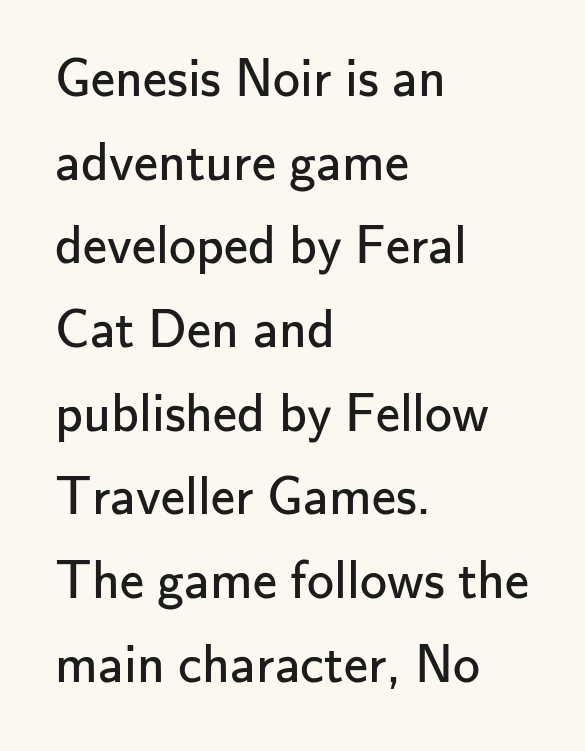
{"serif": "no", "italic": "no", "bold": "no", "weight": "regular", "width": "normal", "stroke_contrast": "low", "x_height": "small", "monospaced": "no", "underline": "no", "align": "left", "line_spacing": "normal", "line_spacing_ratio": 1.55, "letter_spacing": "normal", "letter_spacing_em": 0.0, "glyph_px": 54}
